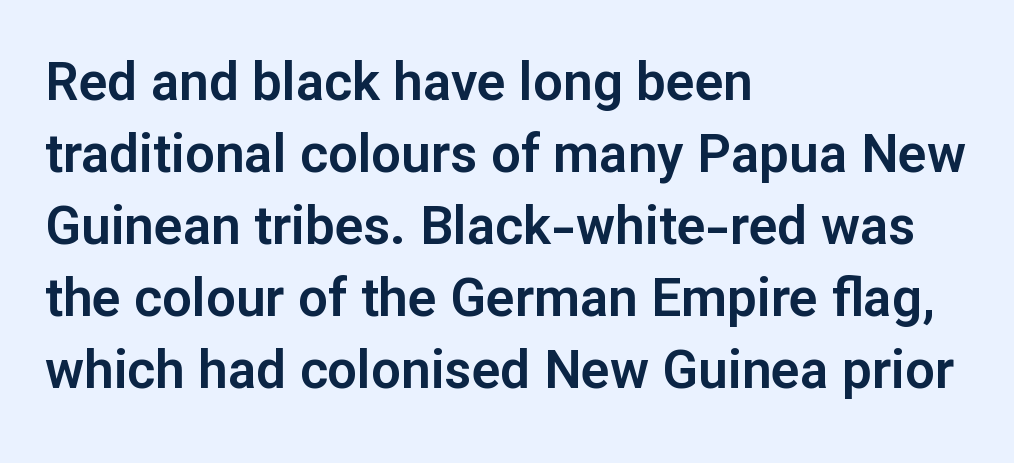
The image shows 53 px sans-serif type, upright; set left-aligned, normal line spacing (1.36x), normal letter spacing, not underlined; low stroke contrast and a medium x-height.
